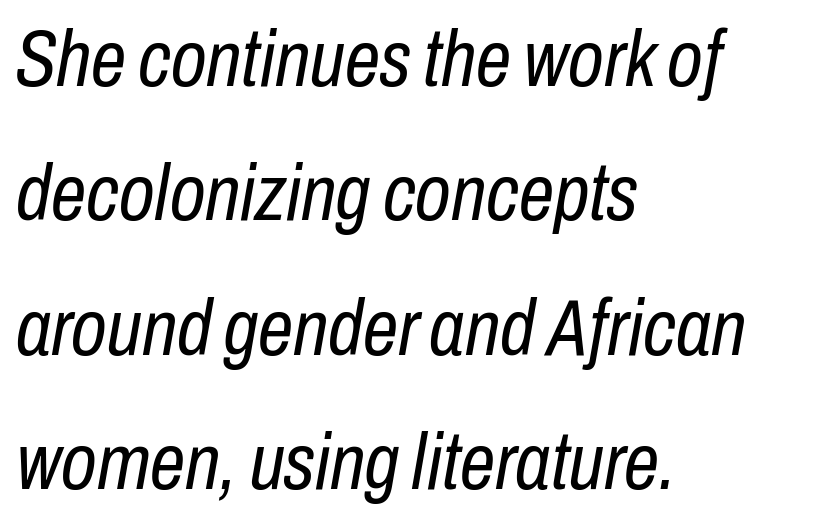
{"italic": "yes", "lean": "right", "slant_degrees": 10, "bold": "no", "weight": "regular", "width": "condensed", "stroke_contrast": "low", "x_height": "medium", "monospaced": "no", "underline": "no", "align": "left", "line_spacing": "normal", "line_spacing_ratio": 1.7, "letter_spacing": "normal", "letter_spacing_em": 0.0, "glyph_px": 79}
